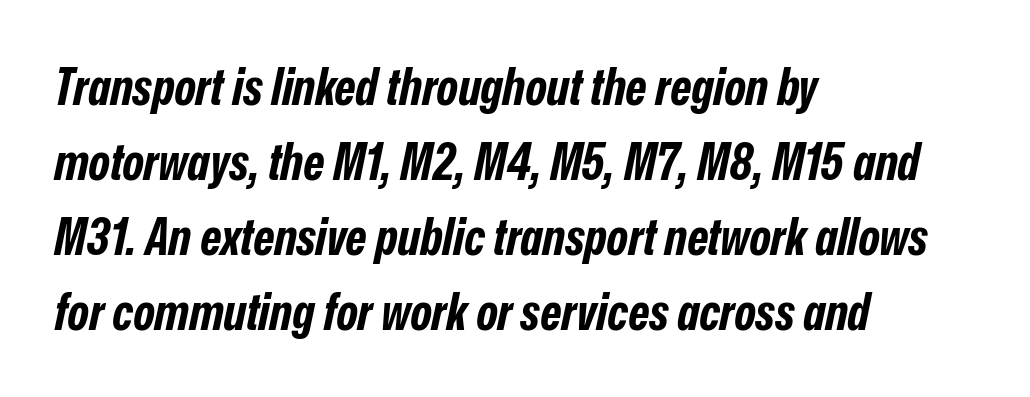
{"italic": "yes", "lean": "right", "slant_degrees": 12, "bold": "yes", "weight": "bold", "width": "condensed", "stroke_contrast": "low", "x_height": "medium", "monospaced": "no", "underline": "no", "align": "left", "line_spacing": "normal", "line_spacing_ratio": 1.47, "letter_spacing": "normal", "letter_spacing_em": 0.0, "glyph_px": 51}
